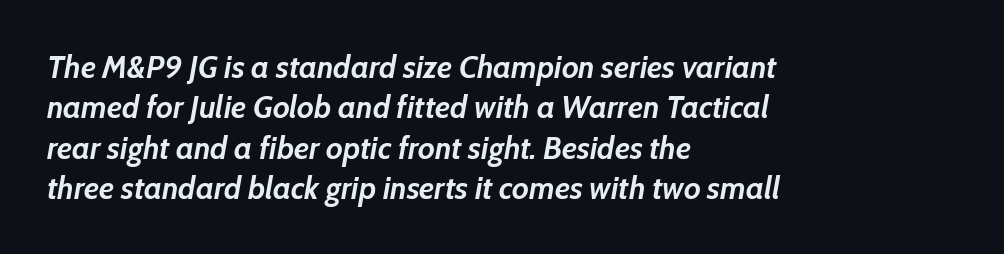
Q: Is the text bold? A: Yes.
Q: Is the text italic (slanted)? A: Yes, it leans right by about 10 degrees.
Q: Is the text underlined? A: No.
Q: How is the paragraph aligned? A: Left-aligned.
Q: Is the spacing between letters normal or unusually wide? A: Normal.
Q: Is the spacing between lines tight, normal or loose? A: Normal.
Q: Width (condensed, normal, or wide)? A: Normal.
Q: Stroke contrast? A: Low.
Q: x-height? A: Medium.
Q: Monospaced? A: No.
